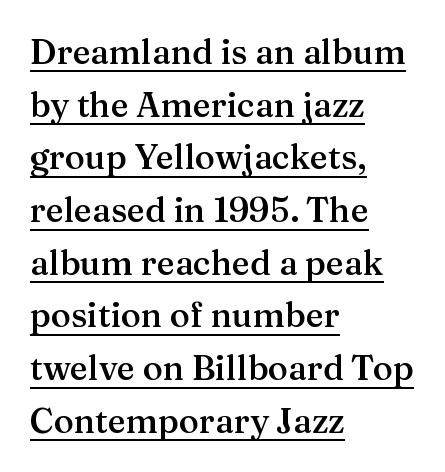
{"serif": "yes", "italic": "no", "bold": "semi", "weight": "semibold", "width": "normal", "stroke_contrast": "medium", "x_height": "medium", "monospaced": "no", "underline": "yes", "align": "left", "line_spacing": "normal", "line_spacing_ratio": 1.55, "letter_spacing": "normal", "letter_spacing_em": 0.0, "glyph_px": 34}
